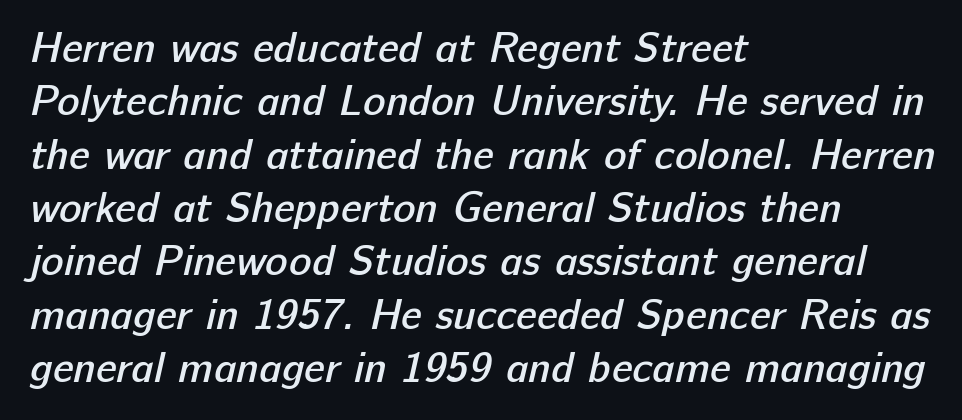
Q: Is the text bold? A: Semi-bold.
Q: Is the typeface a serif or a sans-serif typeface? A: Sans-serif.
Q: Is the text underlined? A: No.
Q: How is the paragraph aligned? A: Left-aligned.
Q: Is the spacing between letters normal or unusually wide? A: Normal.
Q: Is the spacing between lines tight, normal or loose? A: Normal.
Q: Width (condensed, normal, or wide)? A: Normal.
Q: Stroke contrast? A: Low.
Q: x-height? A: Medium.
Q: Monospaced? A: No.
